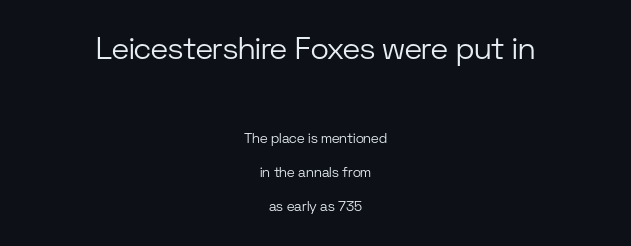
The image shows 31 px light sans-serif type, upright; set centered, loose line spacing (2.43x), normal letter spacing, not underlined; the first (top) block is 2.21x larger; low stroke contrast and a medium x-height.
